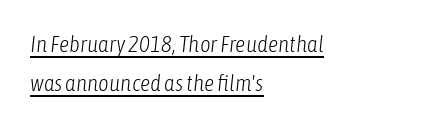
The axis of the letterforms is tilted away from vertical. Successive baselines arrive at the customary interval. You can see a thin bar hugging the bottom of the glyphs. Is the letter spacing exaggerated? No — it looks like the ordinary default. Heaviness? Minimal to ordinary, like unemphasized prose. This rendering uses left alignment, leaving the right contour irregular.
